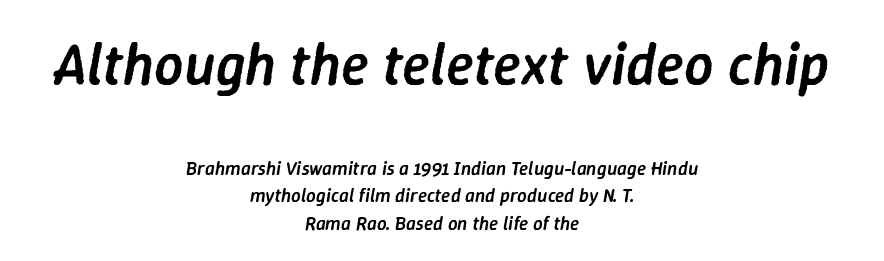
Q: Is the text bold? A: Semi-bold.
Q: Is the text italic (slanted)? A: Yes, it leans right by about 9 degrees.
Q: Is the text underlined? A: No.
Q: How is the paragraph aligned? A: Centered.
Q: Is the spacing between letters normal or unusually wide? A: Normal.
Q: Is the spacing between lines tight, normal or loose? A: Normal.
Q: Which block of text is set in a larger size, the first (top) or the second (bottom)? A: The first (top) one.
Q: Width (condensed, normal, or wide)? A: Normal.
Q: Stroke contrast? A: Low.
Q: x-height? A: Medium.
Q: Monospaced? A: No.
